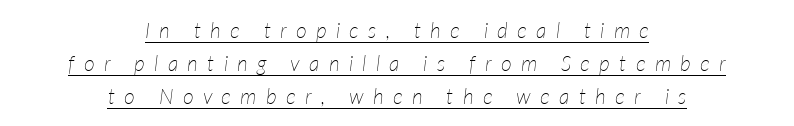
The image shows 21 px text type, italic (leaning right); set centered, normal line spacing (1.56x), unusually wide letter spacing (+0.44 em), underlined.
